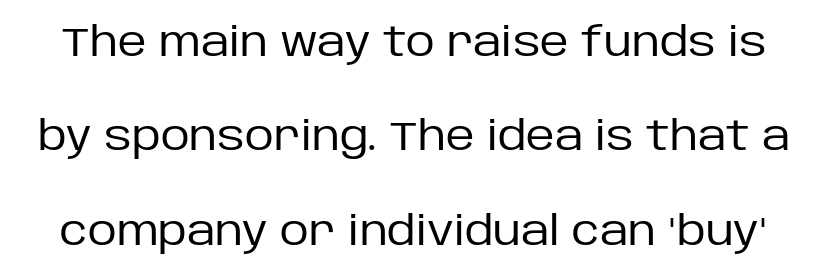
Descender tails drop into unmarked territory. Inter-character spacing is left at the font's built-in metrics. I'd call this a sans setting — the letters go barefoot. Here the designer chose a conventional face with non-uniform glyph widths. Widely set lines give the paragraph a tall, airy silhouette.
